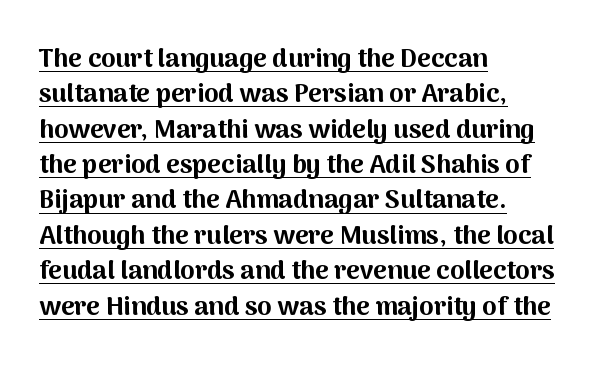
Q: Is the text bold? A: Yes.
Q: Is the text italic (slanted)? A: No, it is upright.
Q: Is the text underlined? A: Yes.
Q: How is the paragraph aligned? A: Left-aligned.
Q: Is the spacing between letters normal or unusually wide? A: Normal.
Q: Is the spacing between lines tight, normal or loose? A: Normal.
